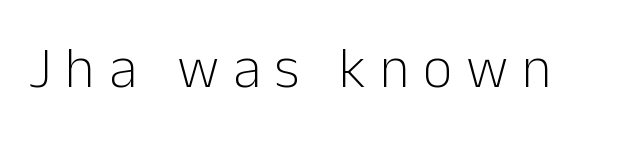
{"serif": "no", "italic": "no", "bold": "no", "weight": "light", "width": "normal", "stroke_contrast": "low", "x_height": "medium", "monospaced": "no", "underline": "no", "letter_spacing": "wide", "letter_spacing_em": 0.23, "glyph_px": 58}
